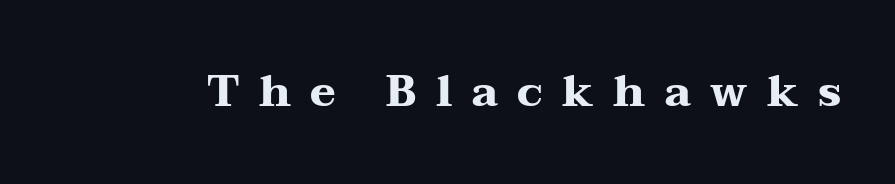
{"serif": "yes", "italic": "no", "bold": "yes", "weight": "heavy", "width": "wide", "stroke_contrast": "medium", "x_height": "medium", "monospaced": "no", "underline": "no", "letter_spacing": "wide", "letter_spacing_em": 0.44, "glyph_px": 44}
